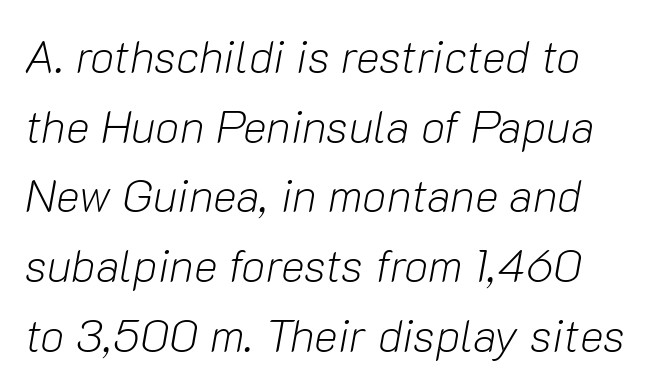
Q: Is the text bold? A: No.
Q: Is the text italic (slanted)? A: Yes, it leans right by about 10 degrees.
Q: Is the text underlined? A: No.
Q: Is the spacing between letters normal or unusually wide? A: Normal.
Q: Is the spacing between lines tight, normal or loose? A: Normal.
Q: Width (condensed, normal, or wide)? A: Normal.
Q: Stroke contrast? A: Low.
Q: x-height? A: Medium.
Q: Monospaced? A: No.
